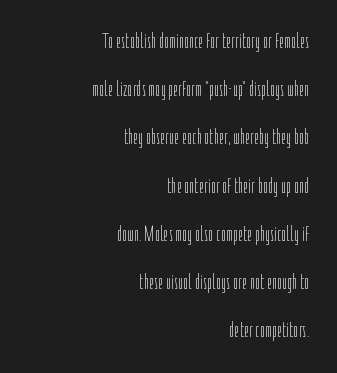
This sample trades compactness for vertical openness between lines. The font is comparable to plain body text, perhaps lighter. Caption: standard tracking, unaltered. A flush-right, rag-left setting is used for this passage. Lines of text with bare space underneath.
